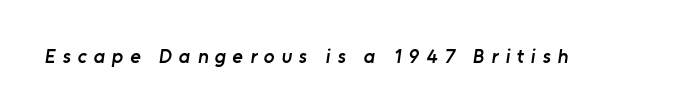
Type without underlining. Moderately thickened strokes mark this as semibold type. Here the glyphs are tracked loosely, breaking word shapes into spaced letters.
